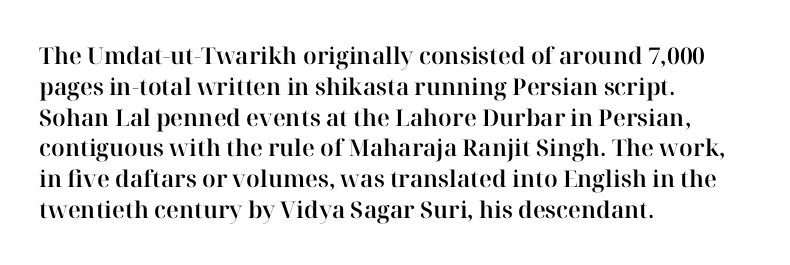
{"italic": "no", "underline": "no", "align": "left", "line_spacing": "normal", "line_spacing_ratio": 1.34, "letter_spacing": "normal", "letter_spacing_em": 0.0, "glyph_px": 23}
